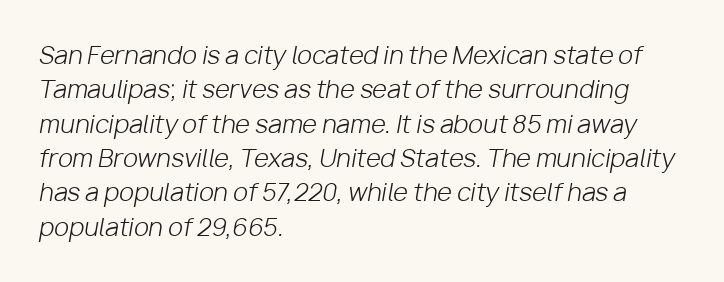
Q: Is the text bold? A: No.
Q: Is the text italic (slanted)? A: Yes, it leans right by about 10 degrees.
Q: Is the text underlined? A: No.
Q: How is the paragraph aligned? A: Left-aligned.
Q: Is the spacing between letters normal or unusually wide? A: Normal.
Q: Is the spacing between lines tight, normal or loose? A: Normal.
